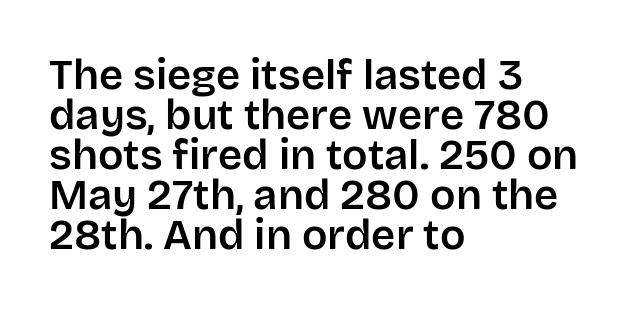
Q: Is the text italic (slanted)? A: No, it is upright.
Q: Is the typeface a serif or a sans-serif typeface? A: Sans-serif.
Q: Is the text underlined? A: No.
Q: How is the paragraph aligned? A: Left-aligned.
Q: Is the spacing between letters normal or unusually wide? A: Normal.
Q: Is the spacing between lines tight, normal or loose? A: Tight.
Q: Width (condensed, normal, or wide)? A: Normal.
Q: Stroke contrast? A: Low.
Q: x-height? A: Large.
Q: Monospaced? A: No.
